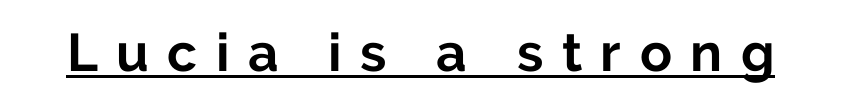
No italicization has been applied; the sample stays upright. The glyphs are accompanied by a horizontal stroke just below them. Typographic density is high because the face is bold. Varying glyph widths throughout — classic text-font behaviour. The gaps between neighbouring characters are conspicuously large. Serif or sans? Sans — the stroke terminals are bare.
